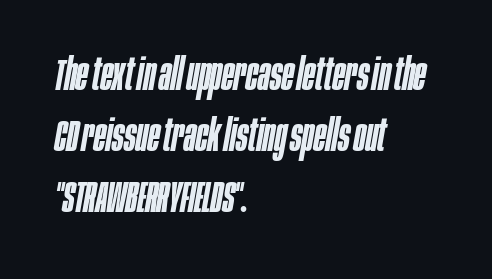
Q: Is the text bold? A: Semi-bold.
Q: Is the text italic (slanted)? A: Yes, it leans right by about 10 degrees.
Q: Is the text underlined? A: No.
Q: How is the paragraph aligned? A: Left-aligned.
Q: Is the spacing between letters normal or unusually wide? A: Normal.
Q: Is the spacing between lines tight, normal or loose? A: Normal.
Q: Width (condensed, normal, or wide)? A: Condensed.
Q: Stroke contrast? A: Low.
Q: x-height? A: Large.
Q: Monospaced? A: No.
